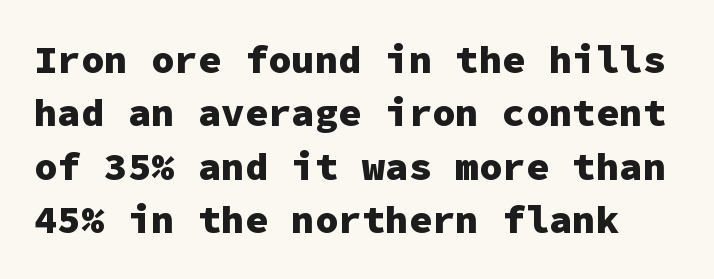
Do the characters align in a grid? Yes, the font is monospaced. Does extra space separate the letters? No, they use regular spacing. Each new line begins a customary step beneath the previous one. A dark, heavy texture on the line: the type is bold. The strip under each line holds only bare page.
